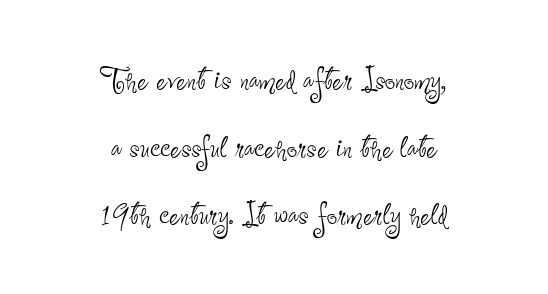
{"serif": "no", "bold": "no", "weight": "thin", "width": "condensed", "stroke_contrast": "low", "x_height": "small", "monospaced": "no", "underline": "no", "align": "center", "line_spacing_ratio": 1.83, "letter_spacing": "normal", "letter_spacing_em": 0.0, "glyph_px": 37}
